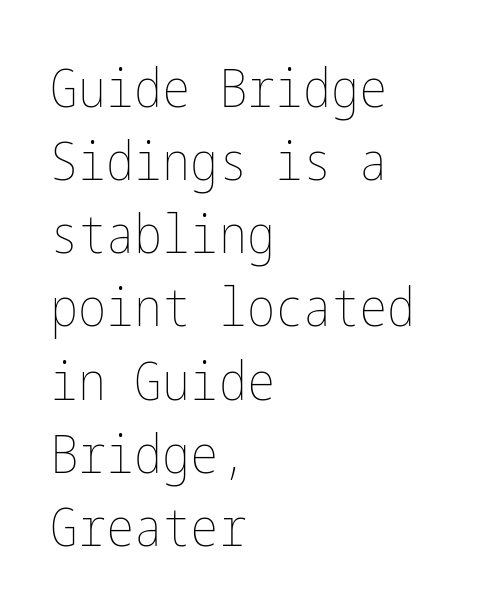
{"italic": "no", "bold": "no", "weight": "thin", "width": "condensed", "stroke_contrast": "low", "x_height": "medium", "underline": "no", "align": "left", "line_spacing": "normal", "line_spacing_ratio": 1.38, "letter_spacing": "normal", "letter_spacing_em": 0.0, "glyph_px": 53}
